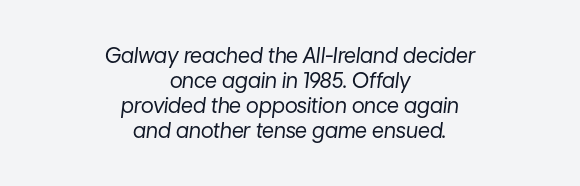
Q: Is the text bold? A: No.
Q: Is the text italic (slanted)? A: Yes, it leans right by about 7 degrees.
Q: Is the text underlined? A: No.
Q: How is the paragraph aligned? A: Centered.
Q: Is the spacing between letters normal or unusually wide? A: Normal.
